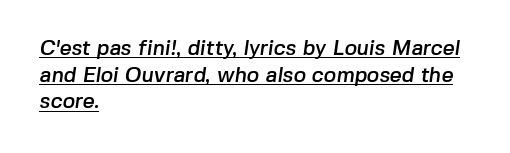
The image shows 21 px text type; set left-aligned, normal line spacing (1.27x), normal letter spacing, underlined.
